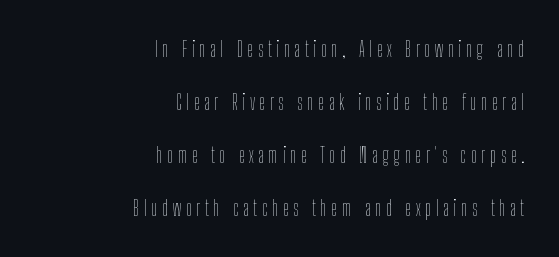
Q: Is the text bold? A: No.
Q: Is the text italic (slanted)? A: No, it is upright.
Q: Is the text underlined? A: No.
Q: How is the paragraph aligned? A: Right-aligned.
Q: Is the spacing between letters normal or unusually wide? A: Unusually wide.
Q: Is the spacing between lines tight, normal or loose? A: Loose.
